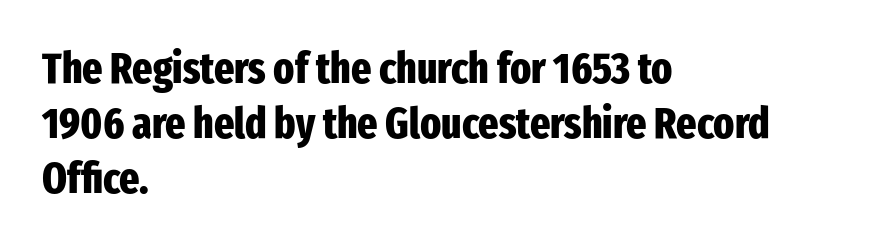
Designer's note — italics off, roman on. These words are printed bold, with thick strokes throughout. Nothing sits at the stroke ends, so this counts as sans-serif. Anything drawn beneath the words? Only blank space. Honestly, the row spacing looks completely unremarkable.
